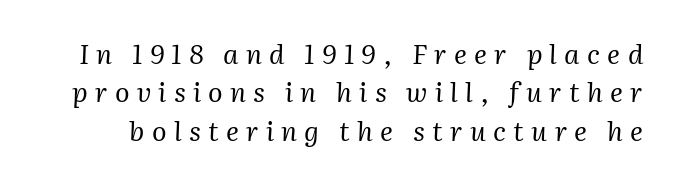
Q: Is the text bold? A: No.
Q: Is the text italic (slanted)? A: Yes, it leans right by about 2 degrees.
Q: Is the text underlined? A: No.
Q: Is the spacing between letters normal or unusually wide? A: Unusually wide.
Q: Is the spacing between lines tight, normal or loose? A: Normal.
